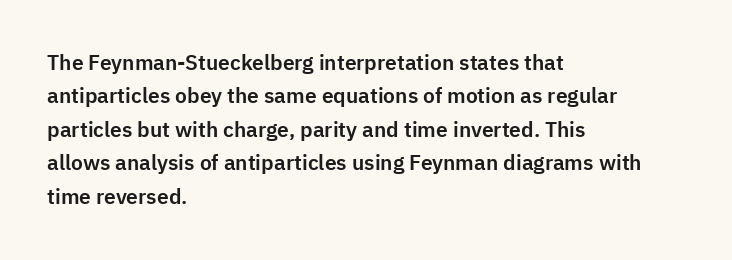
Q: Is the text italic (slanted)? A: No, it is upright.
Q: Is the text underlined? A: No.
Q: How is the paragraph aligned? A: Left-aligned.
Q: Is the spacing between letters normal or unusually wide? A: Normal.
Q: Is the spacing between lines tight, normal or loose? A: Normal.
